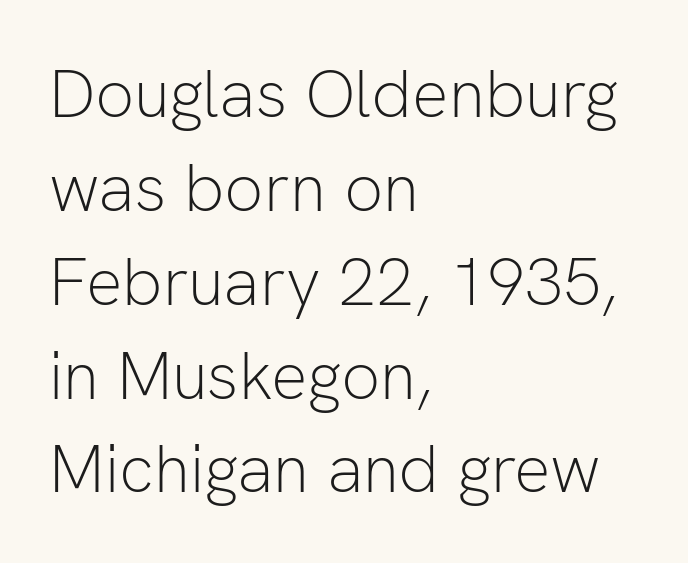
{"serif": "no", "italic": "no", "bold": "no", "weight": "light", "width": "normal", "stroke_contrast": "low", "x_height": "medium", "monospaced": "no", "underline": "no", "align": "left", "line_spacing": "normal", "line_spacing_ratio": 1.38, "letter_spacing": "normal", "letter_spacing_em": 0.0, "glyph_px": 68}
